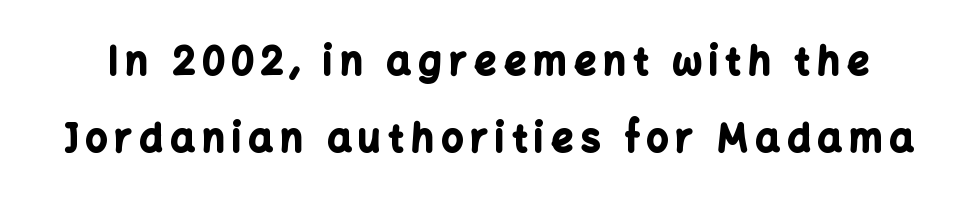
Style check: upright. Spacing between characters has been opened up far beyond the box default. Look at the bottom of the vertical strokes: they stop flat, with no serifs. Looks like regular typesetting: each glyph gets only the width it needs. Summary of weight: heavy, a full bold. Leading: increased.
